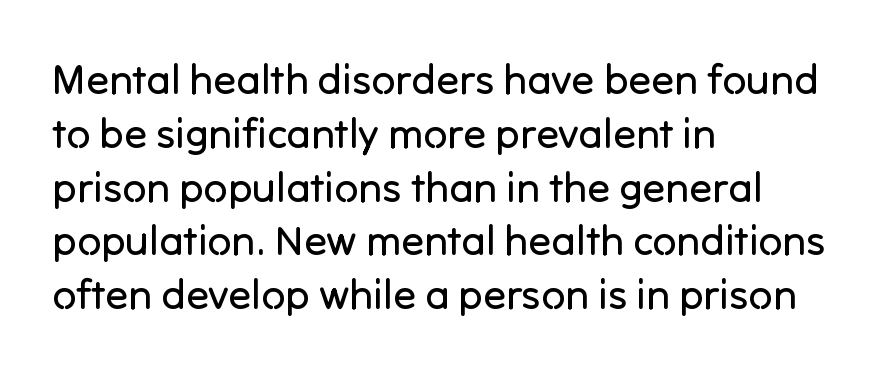
{"serif": "no", "italic": "no", "bold": "no", "weight": "regular", "width": "normal", "stroke_contrast": "low", "x_height": "medium", "monospaced": "no", "underline": "no", "align": "left", "line_spacing": "normal", "line_spacing_ratio": 1.28, "letter_spacing": "normal", "letter_spacing_em": 0.0, "glyph_px": 42}
